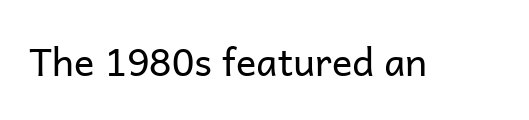
The image shows 38 px regular-weight sans-serif type, upright; set normal letter spacing, not underlined; low stroke contrast and a medium x-height.
